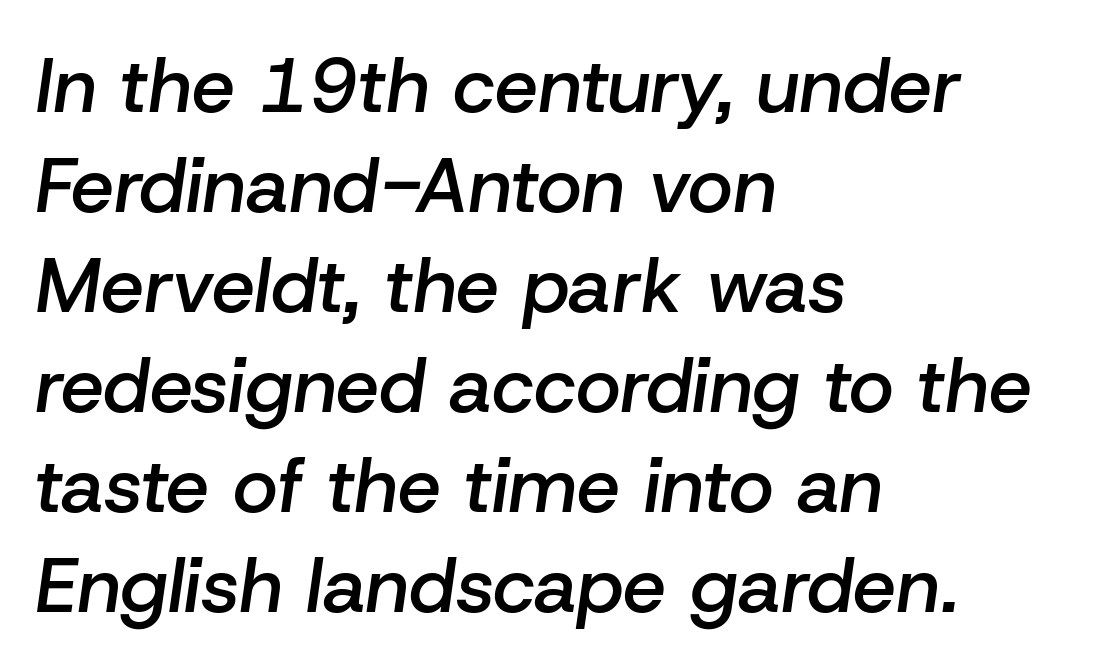
The image shows 77 px semibold type, italic (leaning right); set left-aligned, normal line spacing (1.3x), normal letter spacing, not underlined; low stroke contrast and a medium x-height.
